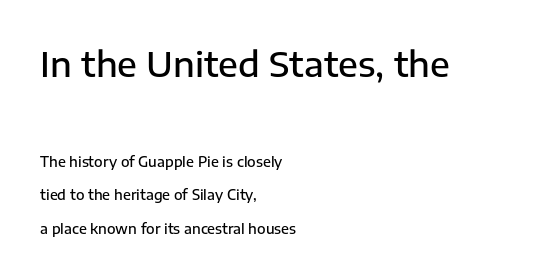
Q: Is the text bold? A: Semi-bold.
Q: Is the text italic (slanted)? A: No, it is upright.
Q: Is the typeface a serif or a sans-serif typeface? A: Sans-serif.
Q: Is the text underlined? A: No.
Q: How is the paragraph aligned? A: Left-aligned.
Q: Is the spacing between letters normal or unusually wide? A: Normal.
Q: Is the spacing between lines tight, normal or loose? A: Loose.
Q: Which block of text is set in a larger size, the first (top) or the second (bottom)? A: The first (top) one.
Q: Width (condensed, normal, or wide)? A: Normal.
Q: Stroke contrast? A: Low.
Q: x-height? A: Medium.
Q: Monospaced? A: No.
